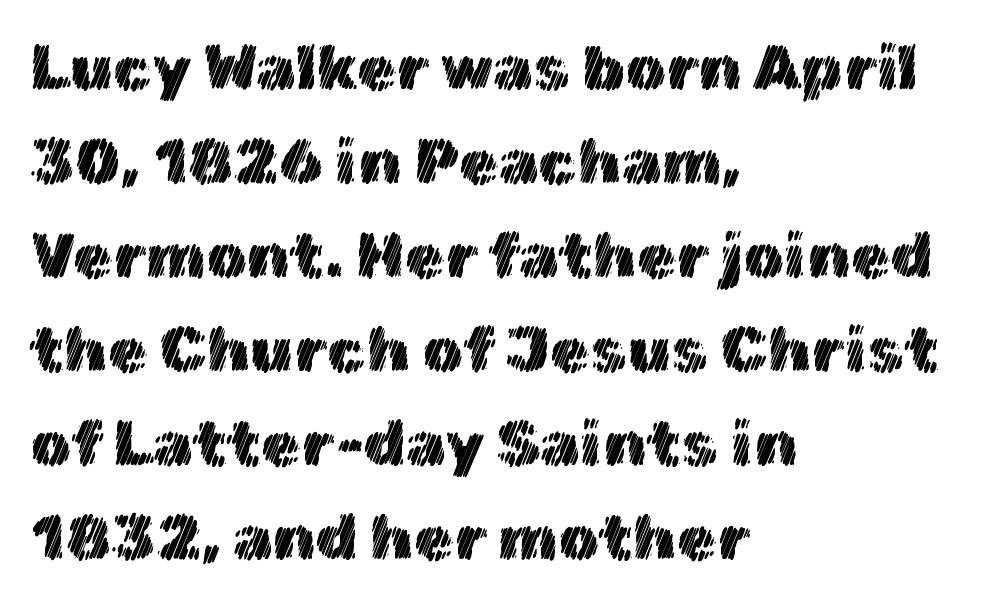
{"italic": "no", "width": "normal", "x_height": "medium", "monospaced": "no", "underline": "no", "align": "left", "line_spacing": "normal", "line_spacing_ratio": 1.47, "letter_spacing": "normal", "letter_spacing_em": 0.0, "glyph_px": 64}
